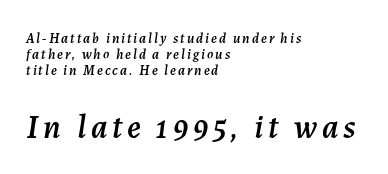
The image shows 33 px text type, italic (leaning right); set left-aligned, tight line spacing (1.13x), not underlined; the second (bottom) block is 2.36x larger; medium stroke contrast and a medium x-height.
